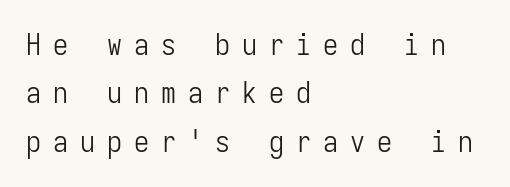
There is plenty of visible air inserted between adjacent glyphs. A typesetter would call this leading conventional body-copy spacing. A student would call this left alignment; a typographer would say flush left, rag right. The passage shown is not bold in any degree.
